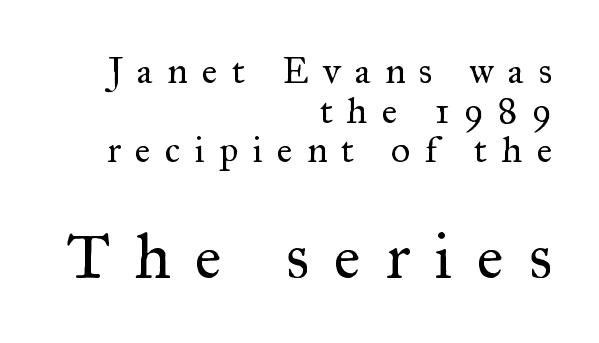
The image shows 64 px regular-weight serif type, upright; set right-aligned, tight line spacing (1.07x), unusually wide letter spacing (+0.39 em), not underlined; the second (bottom) block is 1.73x larger; medium stroke contrast and a small x-height.
